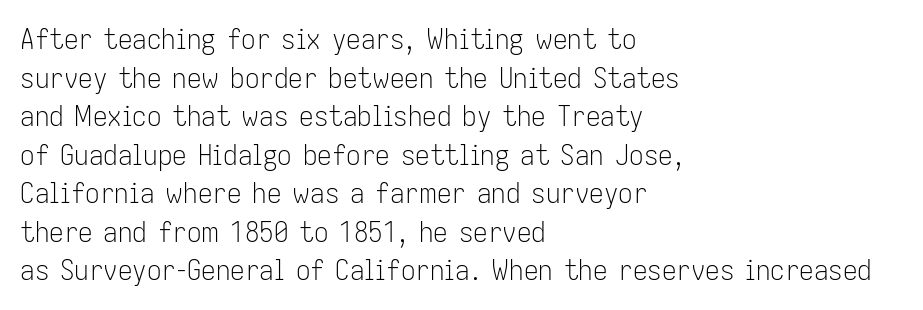
The image shows 29 px light, condensed sans-serif type, upright; set left-aligned, normal line spacing (1.33x), normal letter spacing, not underlined; low stroke contrast and a medium x-height.
